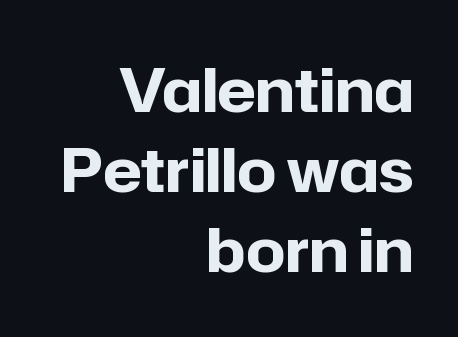
{"serif": "no", "italic": "no", "bold": "yes", "weight": "bold", "width": "normal", "stroke_contrast": "low", "x_height": "medium", "monospaced": "no", "underline": "no", "align": "right", "line_spacing": "normal", "line_spacing_ratio": 1.31, "letter_spacing": "normal", "letter_spacing_em": 0.0, "glyph_px": 61}
